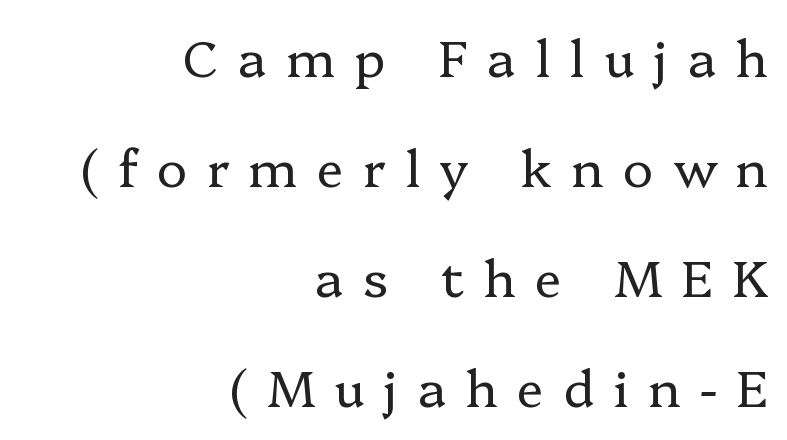
The passage shown has open, widely tracked lettering throughout. Little horizontal feet cap the strokes, marking this as serif type. Ordinary non-slanted type is in use. Teacher's note: observe the even right margin — that is flush-right alignment. Think standard paragraph weight, or any step lighter than that. The zone under the glyphs is completely vacant.
